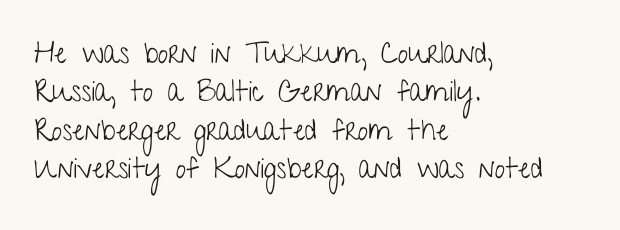
Q: Is the text bold? A: No.
Q: Is the text italic (slanted)? A: No, it is upright.
Q: Is the typeface a serif or a sans-serif typeface? A: Sans-serif.
Q: Is the text underlined? A: No.
Q: How is the paragraph aligned? A: Left-aligned.
Q: Is the spacing between letters normal or unusually wide? A: Normal.
Q: Is the spacing between lines tight, normal or loose? A: Normal.
Q: Width (condensed, normal, or wide)? A: Condensed.
Q: Stroke contrast? A: Low.
Q: x-height? A: Medium.
Q: Monospaced? A: No.
